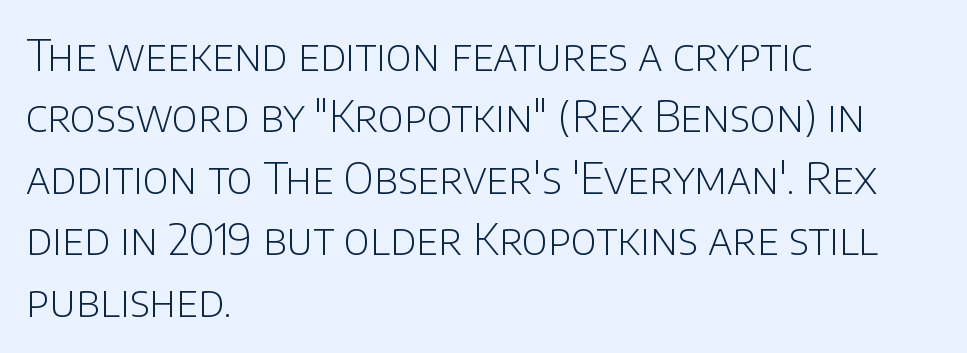
Q: Is the text bold? A: No.
Q: Is the text italic (slanted)? A: No, it is upright.
Q: Is the typeface a serif or a sans-serif typeface? A: Sans-serif.
Q: Is the text underlined? A: No.
Q: How is the paragraph aligned? A: Left-aligned.
Q: Is the spacing between letters normal or unusually wide? A: Normal.
Q: Is the spacing between lines tight, normal or loose? A: Normal.
Q: Width (condensed, normal, or wide)? A: Normal.
Q: Stroke contrast? A: Low.
Q: x-height? A: Large.
Q: Monospaced? A: No.
